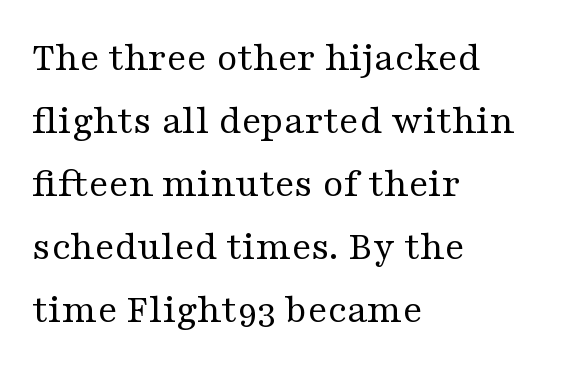
{"serif": "yes", "italic": "no", "bold": "no", "weight": "regular", "width": "wide", "stroke_contrast": "medium", "x_height": "medium", "monospaced": "no", "underline": "no", "align": "left", "line_spacing": "normal", "line_spacing_ratio": 1.5, "letter_spacing": "normal", "letter_spacing_em": 0.0, "glyph_px": 42}
